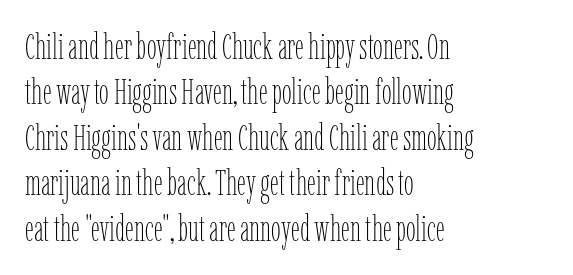
{"italic": "no", "bold": "no", "weight": "thin", "width": "condensed", "stroke_contrast": "low", "x_height": "medium", "monospaced": "no", "underline": "no", "align": "left", "line_spacing": "normal", "line_spacing_ratio": 1.3, "letter_spacing": "normal", "letter_spacing_em": 0.0, "glyph_px": 35}
